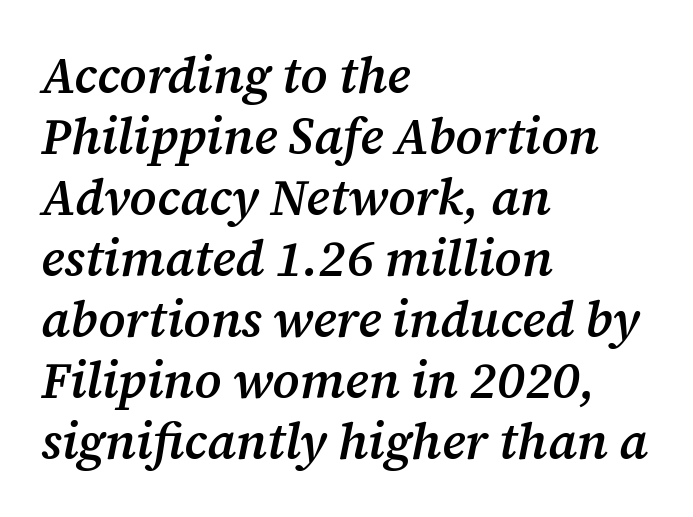
How are the letters spaced? Ordinarily, with no added tracking. You can tell it's italic because the verticals aren't actually vertical. Unlike a clean sans, this face finishes its strokes with serifs. Every letter is mildly thick-stroked: semibold rather than bold. Each letter keeps its own natural width here, so spacing adapts to shape. Short and long lines alike share a common starting point at left.
